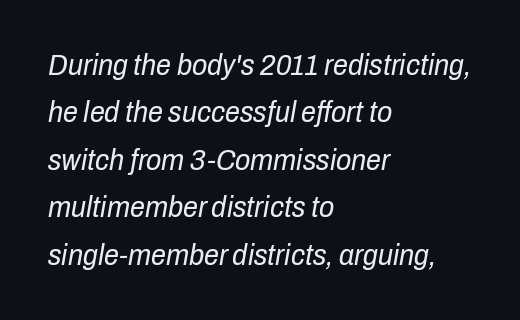
{"italic": "yes", "lean": "right", "slant_degrees": 10, "bold": "no", "weight": "regular", "width": "condensed", "stroke_contrast": "low", "x_height": "medium", "monospaced": "no", "underline": "no", "align": "left", "line_spacing": "normal", "line_spacing_ratio": 1.58, "letter_spacing": "normal", "letter_spacing_em": 0.0, "glyph_px": 30}
